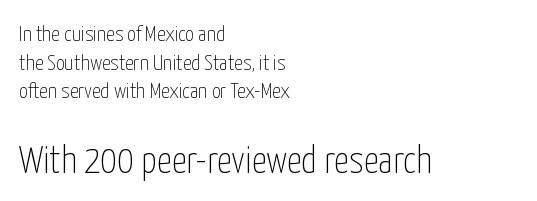
{"serif": "no", "italic": "no", "bold": "no", "weight": "thin", "width": "condensed", "stroke_contrast": "low", "x_height": "medium", "monospaced": "no", "underline": "no", "align": "left", "line_spacing": "normal", "line_spacing_ratio": 1.3, "letter_spacing": "normal", "letter_spacing_em": 0.0, "larger_block": "second", "size_ratio": 1.73, "glyph_px": 38}
